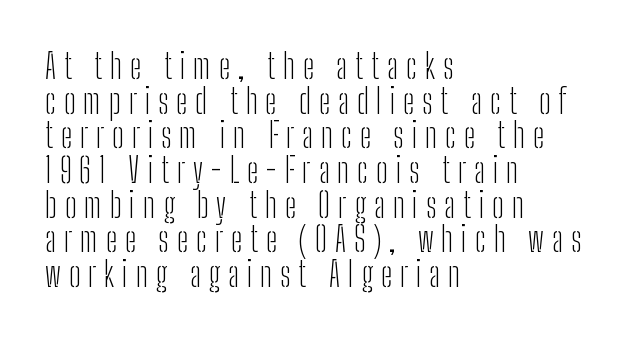
Rows of type sit shoulder to shoulder in the vertical direction. Notice how the passage keeps a crisp vertical edge on the left only. Substantial extra tracking has been applied to these lines. Posture: vertical. Has an underline been added? It has not. The rendering uses natural spacing where letterforms have individual widths.
